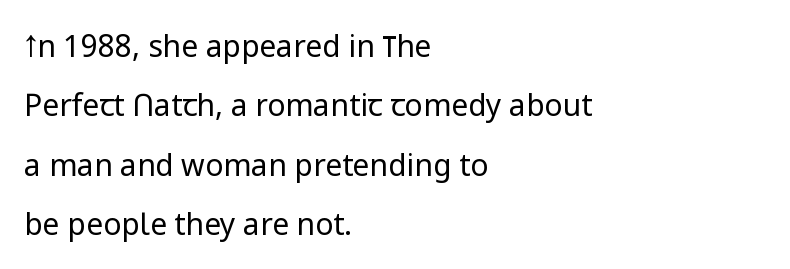
The letters sit at their default tracking, neither squeezed nor spread. The leading is generous, giving the passage an open texture. All the whitespace from short lines collects on the right. The glyphs in this specimen are sans serif.
